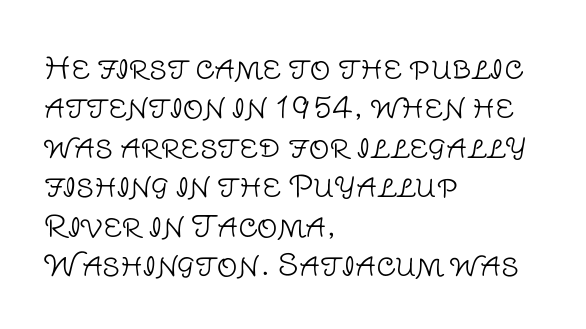
Line spacing here is normal. Letters rest on an invisible, unmarked baseline. Which margin do the lines hug? The left one — the right edge is uneven. Do the characters align in a grid? No, the font is proportional.
